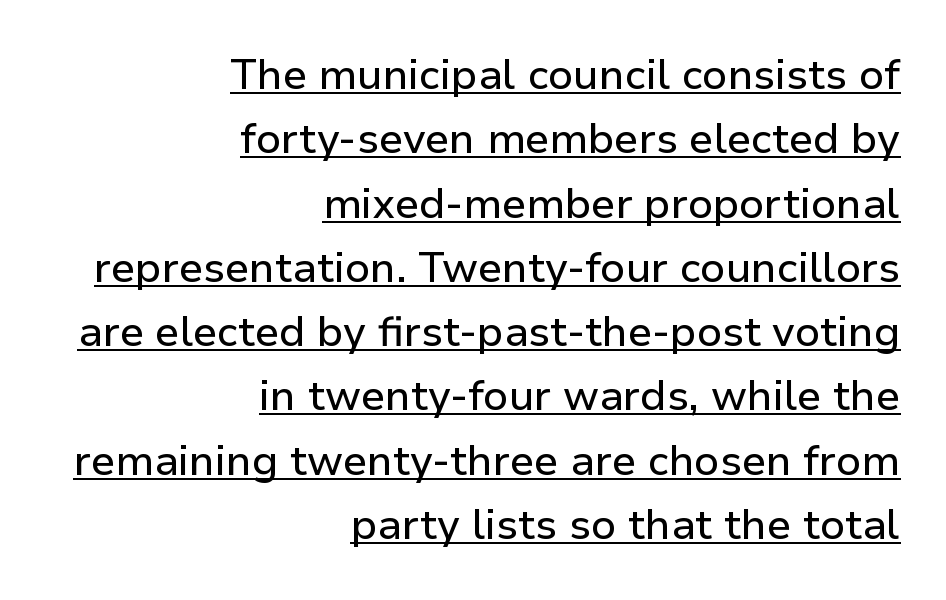
Q: Is the text italic (slanted)? A: No, it is upright.
Q: Is the typeface a serif or a sans-serif typeface? A: Sans-serif.
Q: Is the text underlined? A: Yes.
Q: How is the paragraph aligned? A: Right-aligned.
Q: Is the spacing between letters normal or unusually wide? A: Normal.
Q: Is the spacing between lines tight, normal or loose? A: Normal.
Q: Width (condensed, normal, or wide)? A: Normal.
Q: Stroke contrast? A: Low.
Q: x-height? A: Medium.
Q: Monospaced? A: No.
